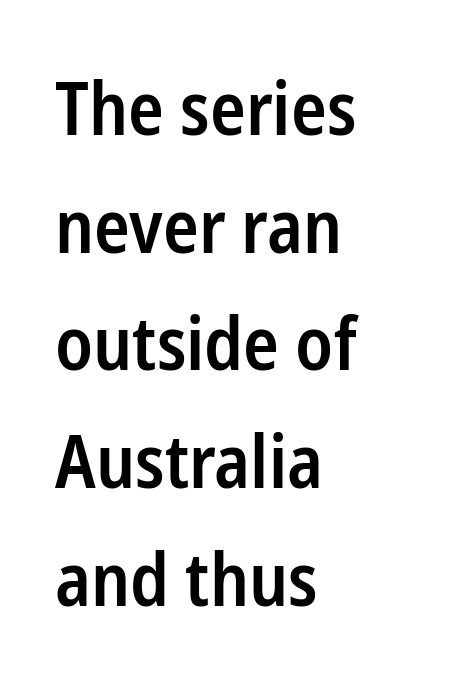
Q: Is the text bold? A: Semi-bold.
Q: Is the text italic (slanted)? A: No, it is upright.
Q: Is the typeface a serif or a sans-serif typeface? A: Sans-serif.
Q: Is the text underlined? A: No.
Q: How is the paragraph aligned? A: Left-aligned.
Q: Is the spacing between letters normal or unusually wide? A: Normal.
Q: Is the spacing between lines tight, normal or loose? A: Normal.
Q: Width (condensed, normal, or wide)? A: Condensed.
Q: Stroke contrast? A: Low.
Q: x-height? A: Medium.
Q: Monospaced? A: No.
